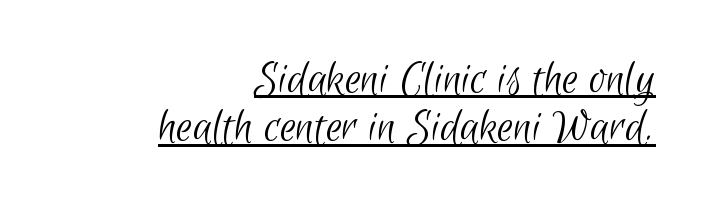
{"serif": "no", "bold": "no", "weight": "light", "width": "condensed", "stroke_contrast": "low", "x_height": "small", "monospaced": "no", "underline": "yes", "align": "right", "line_spacing": "tight", "line_spacing_ratio": 0.95, "letter_spacing": "normal", "letter_spacing_em": 0.0, "glyph_px": 51}
